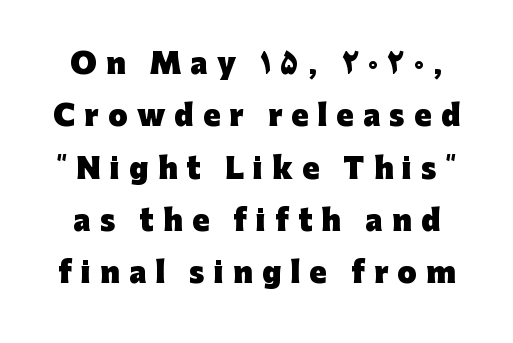
The image shows 28 px heavy sans-serif type, upright; set line spacing 1.87x, unusually wide letter spacing (+0.33 em), not underlined; low stroke contrast and a medium x-height.
